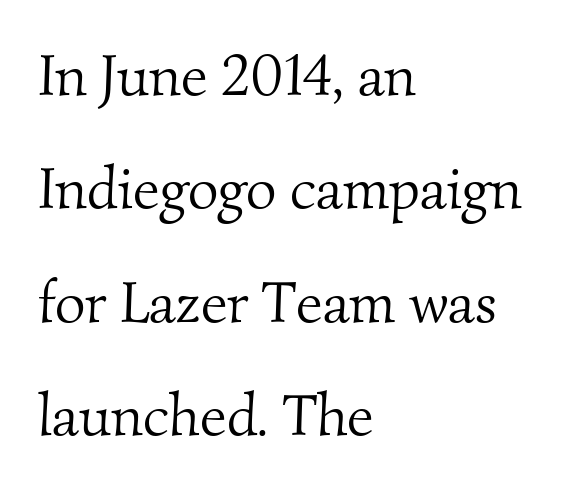
The passage shown is not underscored anywhere. Looks like regular typesetting: each glyph gets only the width it needs. To sum up the face: it has serifs. This sample is left-justified, so line endings fall wherever the words run out. Is the type heavy? It reads as light-to-regular instead. Each word holds together tightly as a unit, with standard inter-letter gaps.
